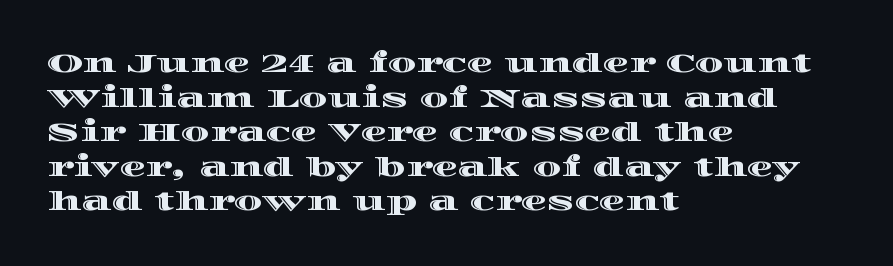
{"italic": "no", "underline": "no", "align": "left", "line_spacing": "normal", "line_spacing_ratio": 1.33, "letter_spacing": "normal", "letter_spacing_em": 0.0, "glyph_px": 26}
